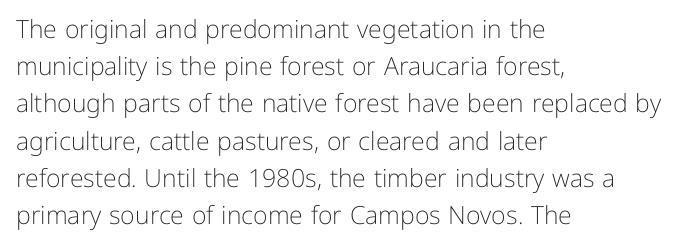
Q: Is the text bold? A: No.
Q: Is the text italic (slanted)? A: No, it is upright.
Q: Is the text underlined? A: No.
Q: How is the paragraph aligned? A: Left-aligned.
Q: Is the spacing between letters normal or unusually wide? A: Normal.
Q: Is the spacing between lines tight, normal or loose? A: Normal.
